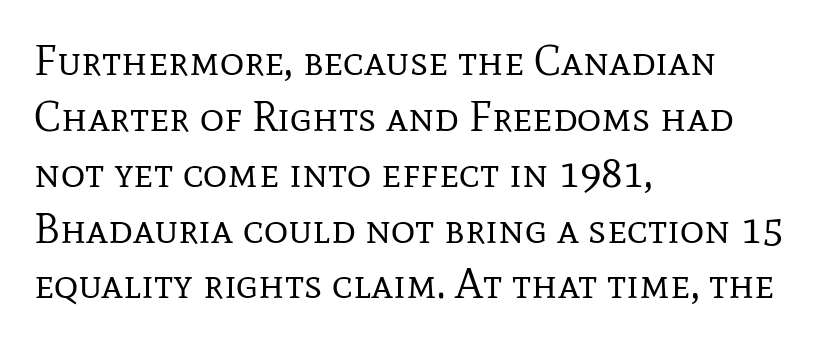
{"serif": "yes", "italic": "no", "bold": "no", "weight": "regular", "width": "normal", "stroke_contrast": "low", "x_height": "medium", "monospaced": "no", "underline": "no", "align": "left", "line_spacing": "normal", "line_spacing_ratio": 1.33, "letter_spacing": "normal", "letter_spacing_em": 0.0, "glyph_px": 42}
